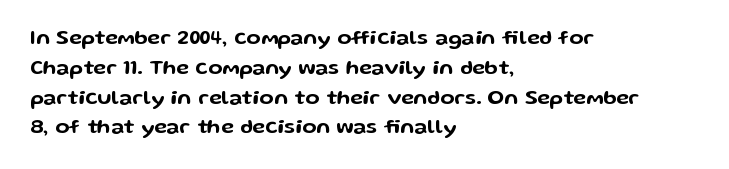
Which margin do the lines hug? The left one — the right edge is uneven. The letters stand upright; this is a roman face. Any mark beneath the type? The region is blank. The space between consecutive lines is moderate. No extra tracking has been applied to these lines.
